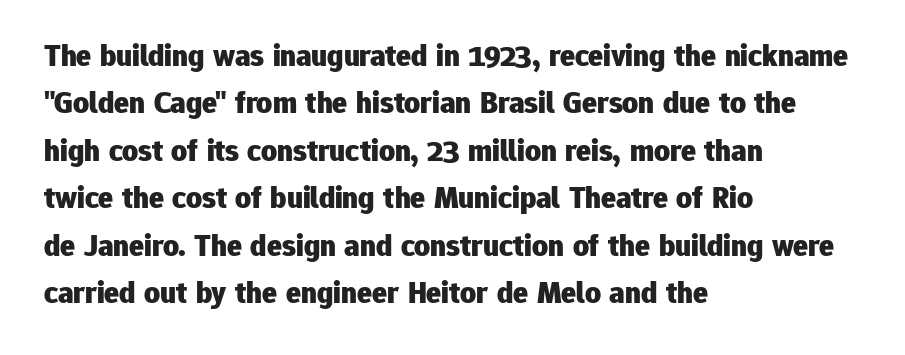
Q: Is the text bold? A: Yes.
Q: Is the text italic (slanted)? A: No, it is upright.
Q: Is the typeface a serif or a sans-serif typeface? A: Sans-serif.
Q: Is the text underlined? A: No.
Q: How is the paragraph aligned? A: Left-aligned.
Q: Is the spacing between letters normal or unusually wide? A: Normal.
Q: Is the spacing between lines tight, normal or loose? A: Normal.
Q: Width (condensed, normal, or wide)? A: Normal.
Q: Stroke contrast? A: Low.
Q: x-height? A: Medium.
Q: Monospaced? A: No.
